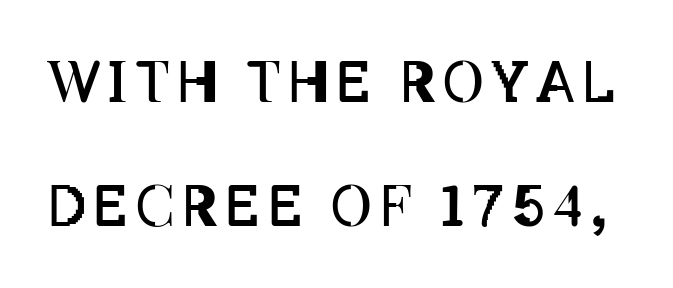
Q: Is the text bold? A: No.
Q: Is the text italic (slanted)? A: No, it is upright.
Q: Is the text underlined? A: No.
Q: Is the spacing between lines tight, normal or loose? A: Loose.
Q: Width (condensed, normal, or wide)? A: Condensed.
Q: Stroke contrast? A: Low.
Q: x-height? A: Large.
Q: Monospaced? A: No.
